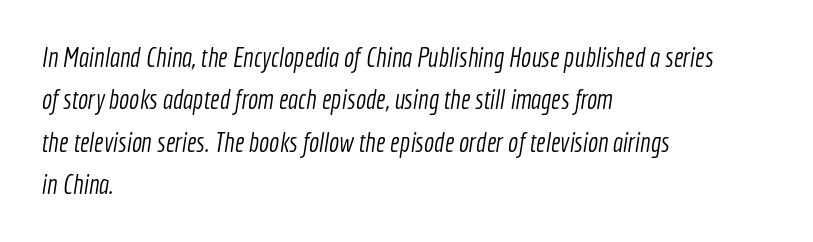
Teacher's note: observe the even left margin — that is flush-left alignment. Students, observe: this is what conventionally led text looks like. Check under the words: just untouched page. The font sits on the lighter half of the weight spectrum, regular included.
